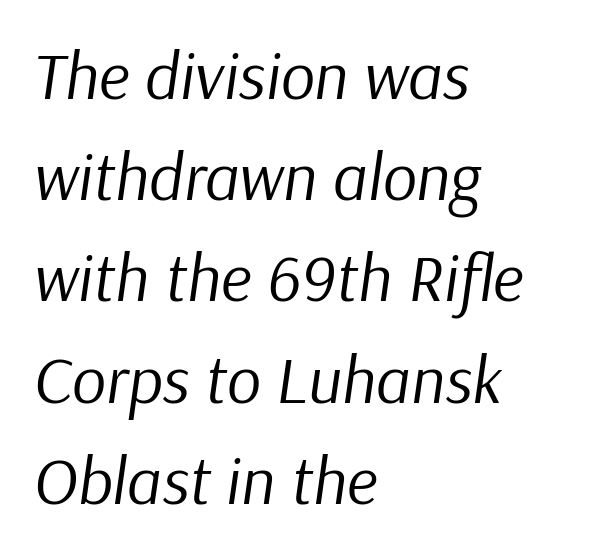
{"italic": "yes", "lean": "right", "slant_degrees": 9, "bold": "no", "weight": "regular", "width": "normal", "stroke_contrast": "low", "x_height": "medium", "monospaced": "no", "underline": "no", "align": "left", "line_spacing": "normal", "line_spacing_ratio": 1.51, "letter_spacing": "normal", "letter_spacing_em": 0.0, "glyph_px": 67}
